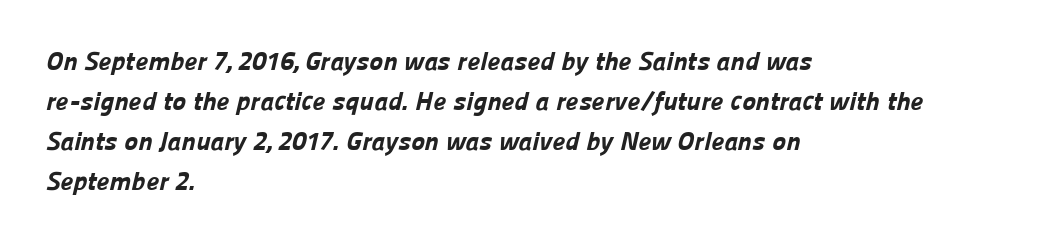
Q: Is the text bold? A: Yes.
Q: Is the text underlined? A: No.
Q: How is the paragraph aligned? A: Left-aligned.
Q: Is the spacing between letters normal or unusually wide? A: Normal.
Q: Is the spacing between lines tight, normal or loose? A: Normal.
